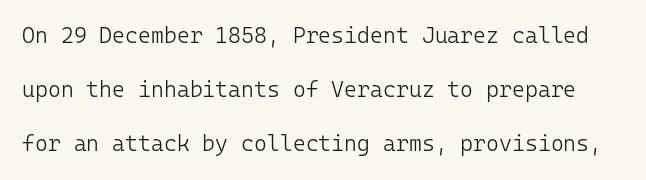
{"italic": "no", "bold": "no", "underline": "no", "line_spacing": "loose", "line_spacing_ratio": 2.46, "letter_spacing": "normal", "letter_spacing_em": 0.0, "glyph_px": 22}
